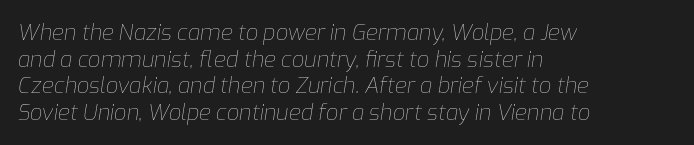
The image shows 22 px text type, italic (leaning right); set left-aligned, line spacing 1.21x, normal letter spacing, not underlined.
